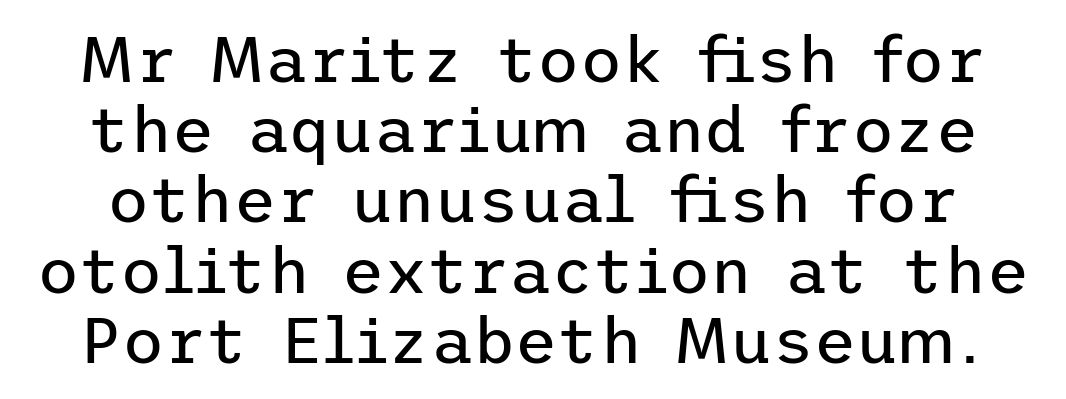
The image shows 65 px regular-weight sans-serif type, upright; set tight line spacing (1.08x), normal letter spacing, not underlined; low stroke contrast and a medium x-height.
